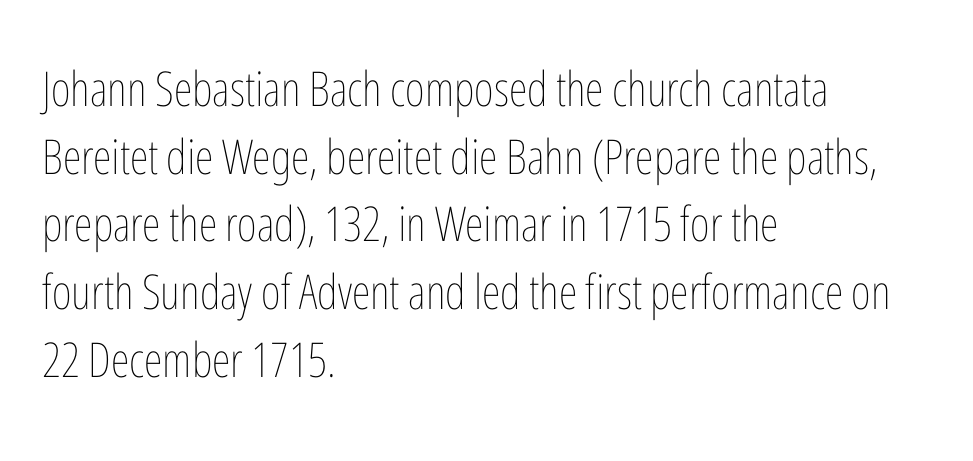
Nothing heavy about these letters — not bold at all. Each new line begins a customary step beneath the previous one. Ascenders rise straight up at ninety degrees. Quick note: underline off. Tracking value appears to be zero — textbook default spacing. A student would call this left alignment; a typographer would say flush left, rag right.
